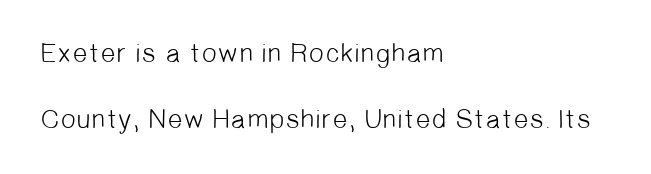
{"bold": "no", "underline": "no", "align": "left", "line_spacing": "loose", "line_spacing_ratio": 2.43, "letter_spacing": "normal", "letter_spacing_em": 0.0, "glyph_px": 27}
